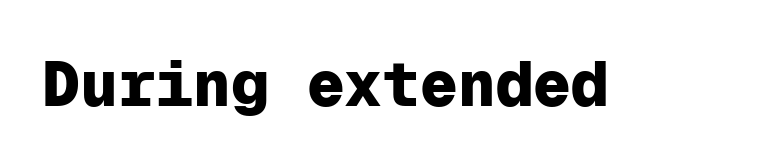
Q: Is the text bold? A: Yes.
Q: Is the text italic (slanted)? A: No, it is upright.
Q: Is the typeface a serif or a sans-serif typeface? A: Sans-serif.
Q: Is the text underlined? A: No.
Q: Is the spacing between letters normal or unusually wide? A: Normal.
Q: Width (condensed, normal, or wide)? A: Normal.
Q: Stroke contrast? A: Low.
Q: x-height? A: Medium.
Q: Monospaced? A: Yes.
